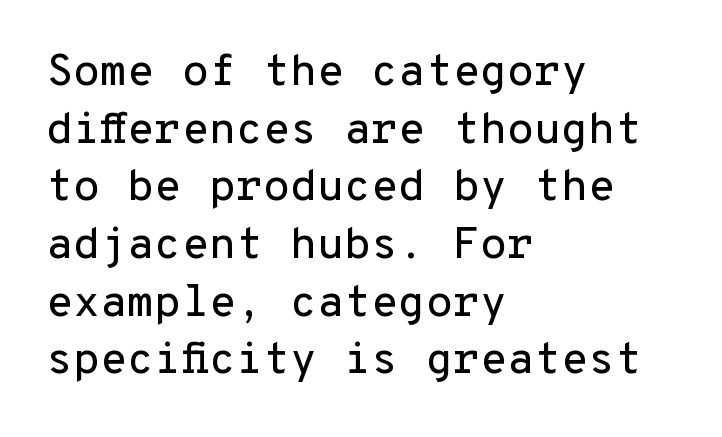
The image shows 44 px sans-serif type, upright, monospaced; set left-aligned, normal line spacing (1.31x), normal letter spacing, not underlined; low stroke contrast and a medium x-height.
